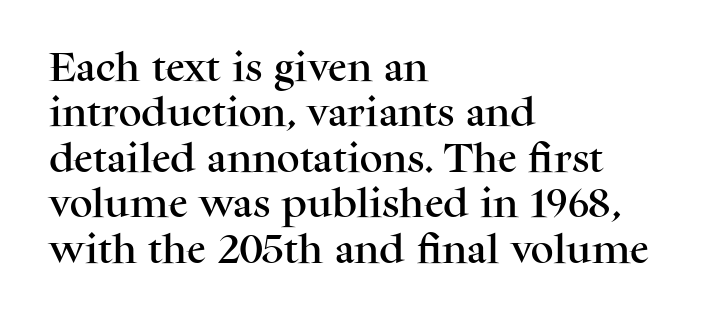
The image shows 32 px serif type, upright; set left-aligned, normal line spacing (1.42x), normal letter spacing, not underlined; medium stroke contrast and a medium x-height.
